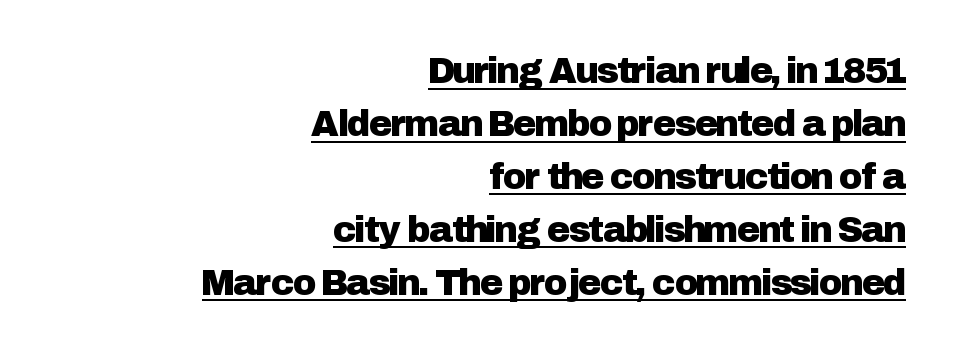
The type family on display is of the sans-serif kind. The vertical gap from one line to the next is medium. Descenders here cross a horizontal rule under the line. Spacing verdict: proportional, widths tailored to each character. Each word holds together tightly as a unit, with standard inter-letter gaps.
